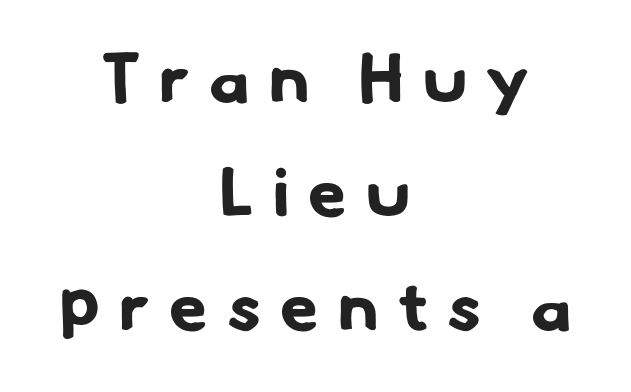
The image shows 69 px bold sans-serif type; set centered, normal line spacing (1.65x), unusually wide letter spacing (+0.28 em), not underlined; low stroke contrast and a small x-height.
